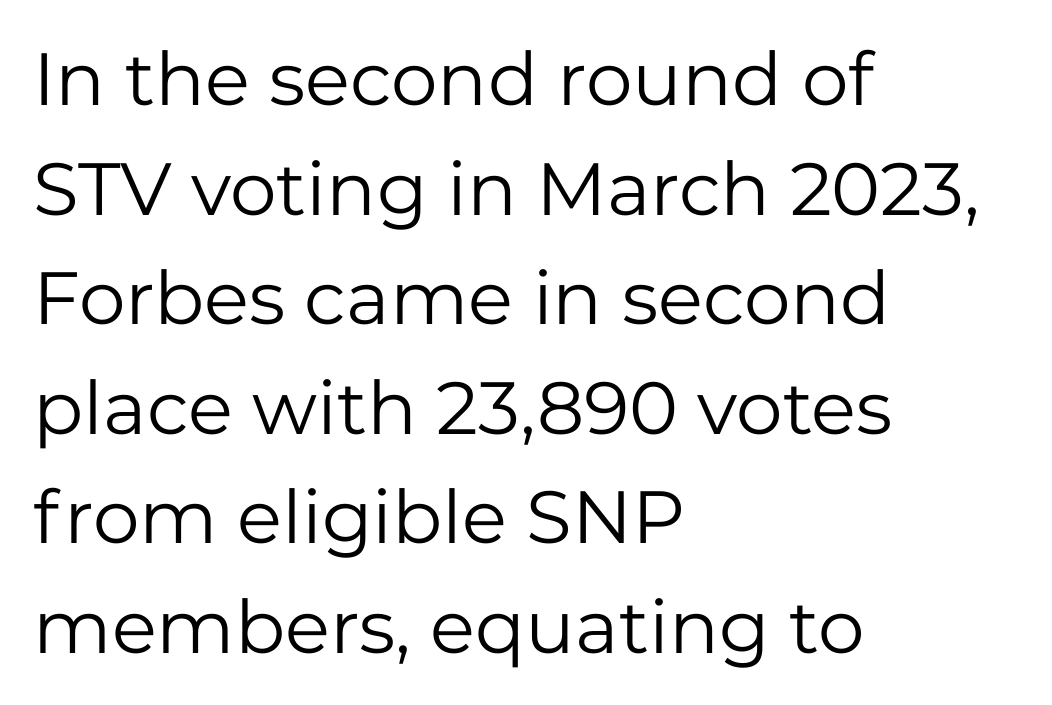
The specimen reads as upright at a glance. Does the leading feel generous? No, just average. Is the block centered? No — it sits flush against the left margin. Vertical stems look standard width or narrower in stroke.
